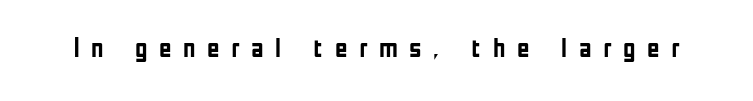
Q: Is the text bold? A: Yes.
Q: Is the text italic (slanted)? A: No, it is upright.
Q: Is the text underlined? A: No.
Q: Is the spacing between letters normal or unusually wide? A: Unusually wide.
